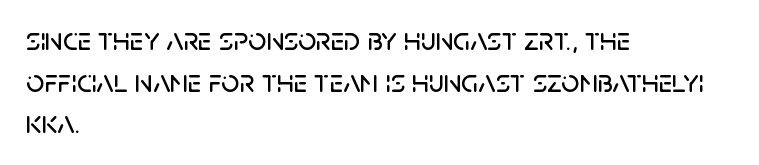
Q: Is the text italic (slanted)? A: No, it is upright.
Q: Is the typeface a serif or a sans-serif typeface? A: Sans-serif.
Q: Is the text underlined? A: No.
Q: How is the paragraph aligned? A: Left-aligned.
Q: Is the spacing between letters normal or unusually wide? A: Normal.
Q: Is the spacing between lines tight, normal or loose? A: Normal.
Q: Width (condensed, normal, or wide)? A: Normal.
Q: Stroke contrast? A: Low.
Q: x-height? A: Large.
Q: Monospaced? A: No.
